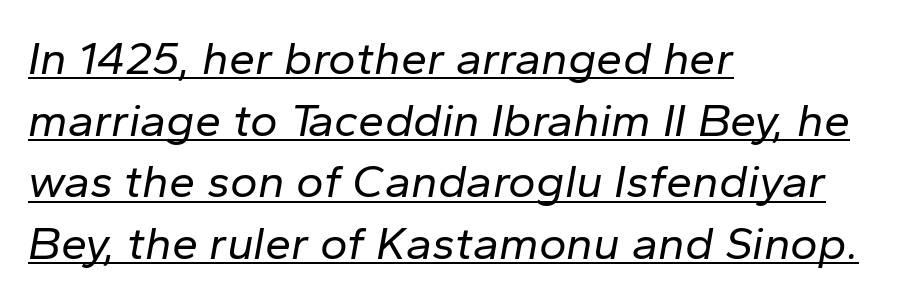
Q: Is the text bold? A: No.
Q: Is the text italic (slanted)? A: Yes, it leans right by about 10 degrees.
Q: Is the text underlined? A: Yes.
Q: How is the paragraph aligned? A: Left-aligned.
Q: Is the spacing between letters normal or unusually wide? A: Normal.
Q: Is the spacing between lines tight, normal or loose? A: Normal.
Q: Width (condensed, normal, or wide)? A: Normal.
Q: Stroke contrast? A: Low.
Q: x-height? A: Medium.
Q: Monospaced? A: No.
